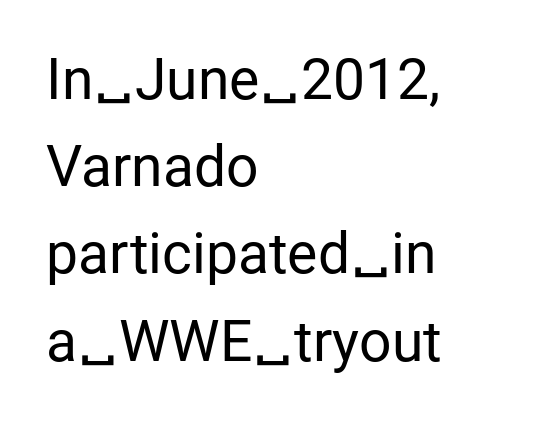
{"serif": "no", "italic": "no", "bold": "no", "weight": "regular", "width": "normal", "stroke_contrast": "low", "x_height": "medium", "monospaced": "no", "underline": "no", "align": "left", "line_spacing": "normal", "line_spacing_ratio": 1.53, "letter_spacing": "normal", "letter_spacing_em": 0.0, "glyph_px": 57}
